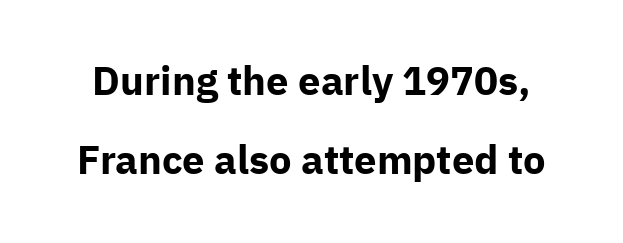
{"serif": "no", "italic": "no", "bold": "yes", "weight": "bold", "width": "normal", "stroke_contrast": "low", "x_height": "medium", "monospaced": "no", "underline": "no", "line_spacing": "loose", "line_spacing_ratio": 1.98, "letter_spacing": "normal", "letter_spacing_em": 0.0, "glyph_px": 40}
